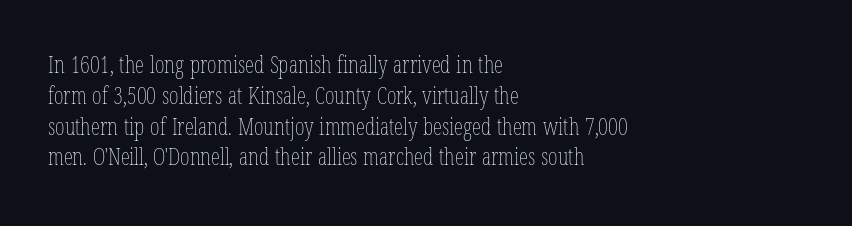
Descenders are the only things crossing below the line. The font sits on the lighter half of the weight spectrum, regular included. Does the copy run flush right? No — it runs flush left. Vertically, the passage feels balanced, rows spaced as you'd expect.
